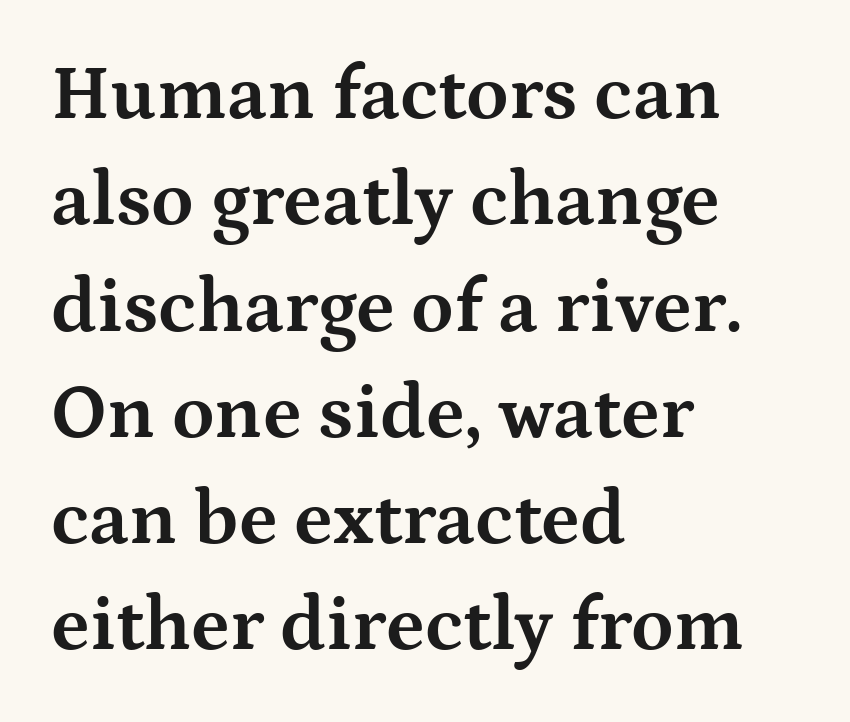
{"serif": "yes", "italic": "no", "bold": "yes", "weight": "bold", "width": "wide", "stroke_contrast": "medium", "x_height": "medium", "monospaced": "no", "underline": "no", "align": "left", "line_spacing": "normal", "line_spacing_ratio": 1.38, "letter_spacing": "normal", "letter_spacing_em": 0.0, "glyph_px": 77}
